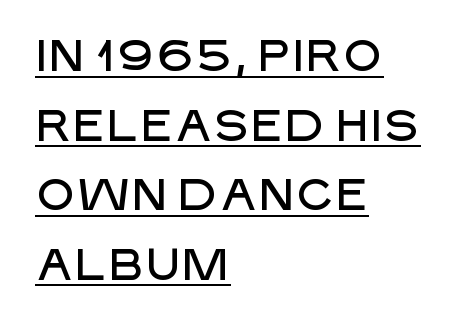
{"serif": "no", "italic": "no", "width": "normal", "stroke_contrast": "low", "x_height": "large", "monospaced": "no", "underline": "yes", "align": "left", "line_spacing": "normal", "line_spacing_ratio": 1.58, "letter_spacing": "normal", "letter_spacing_em": 0.0, "glyph_px": 44}
